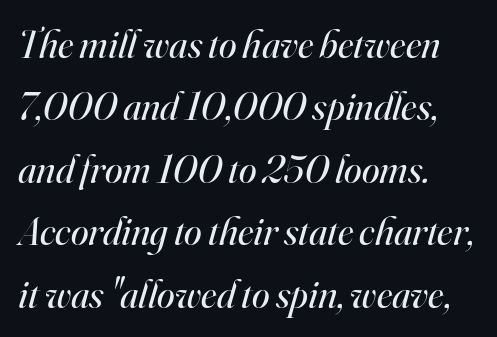
{"serif": "yes", "italic": "yes", "lean": "right", "slant_degrees": 16, "bold": "no", "weight": "regular", "width": "normal", "stroke_contrast": "high", "x_height": "small", "monospaced": "no", "underline": "no", "align": "left", "line_spacing": "normal", "line_spacing_ratio": 1.56, "letter_spacing": "normal", "letter_spacing_em": 0.0, "glyph_px": 40}
